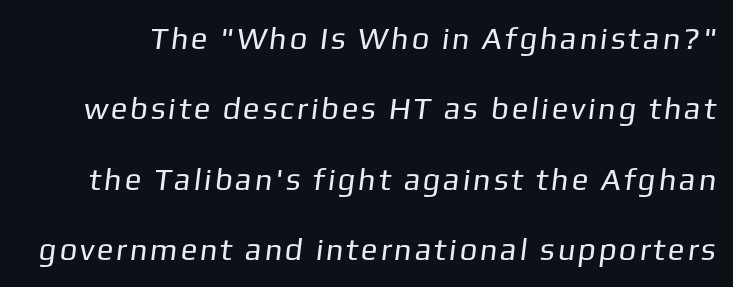
The image shows 31 px regular-weight sans-serif type; set loose line spacing (2.27x), not underlined; low stroke contrast and a medium x-height.
